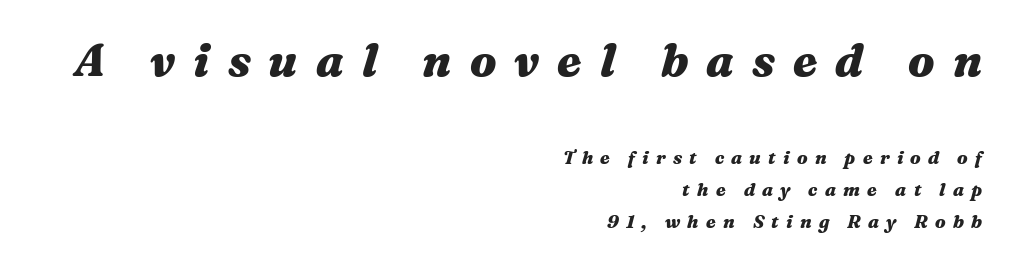
Q: Is the text bold? A: Yes.
Q: Is the text italic (slanted)? A: Yes, it leans right by about 16 degrees.
Q: Is the text underlined? A: No.
Q: How is the paragraph aligned? A: Right-aligned.
Q: Is the spacing between letters normal or unusually wide? A: Unusually wide.
Q: Which block of text is set in a larger size, the first (top) or the second (bottom)? A: The first (top) one.
Q: Width (condensed, normal, or wide)? A: Wide.
Q: Stroke contrast? A: Medium.
Q: x-height? A: Medium.
Q: Monospaced? A: No.
